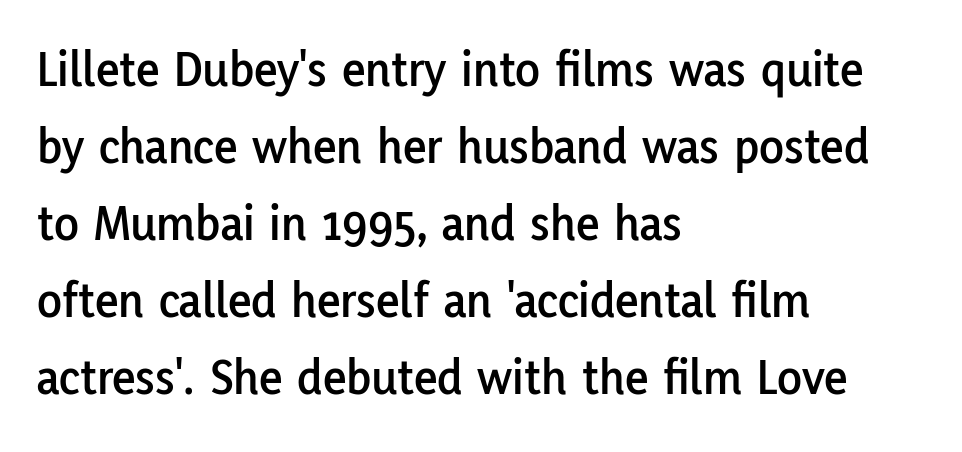
Q: Is the text italic (slanted)? A: No, it is upright.
Q: Is the typeface a serif or a sans-serif typeface? A: Sans-serif.
Q: Is the text underlined? A: No.
Q: How is the paragraph aligned? A: Left-aligned.
Q: Is the spacing between letters normal or unusually wide? A: Normal.
Q: Is the spacing between lines tight, normal or loose? A: Normal.
Q: Width (condensed, normal, or wide)? A: Normal.
Q: Stroke contrast? A: Low.
Q: x-height? A: Medium.
Q: Monospaced? A: No.
